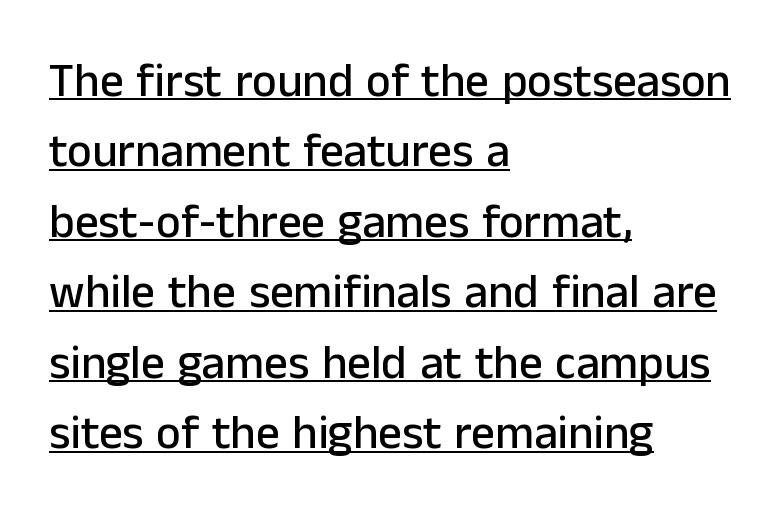
Q: Is the text italic (slanted)? A: No, it is upright.
Q: Is the typeface a serif or a sans-serif typeface? A: Sans-serif.
Q: Is the text underlined? A: Yes.
Q: How is the paragraph aligned? A: Left-aligned.
Q: Is the spacing between letters normal or unusually wide? A: Normal.
Q: Is the spacing between lines tight, normal or loose? A: Normal.
Q: Width (condensed, normal, or wide)? A: Normal.
Q: Stroke contrast? A: Low.
Q: x-height? A: Medium.
Q: Monospaced? A: No.
